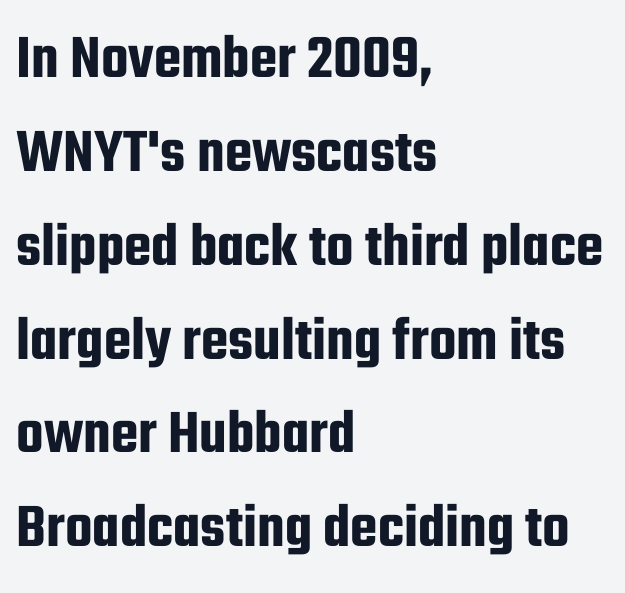
Unlike a traditional serif, this face leaves its strokes unadorned. Letters rest on an invisible, unmarked baseline. Notice how the stems are strictly vertical — no italics here. Every row of glyphs begins at an identical x-position on the left. Caption: standard tracking, unaltered.
